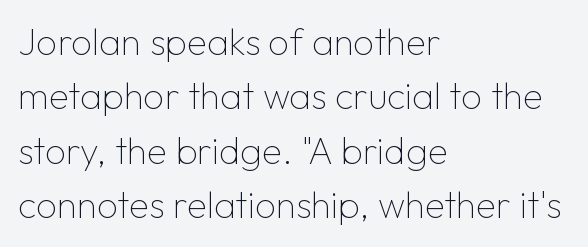
Q: Is the text bold? A: No.
Q: Is the text italic (slanted)? A: No, it is upright.
Q: Is the typeface a serif or a sans-serif typeface? A: Sans-serif.
Q: Is the text underlined? A: No.
Q: How is the paragraph aligned? A: Left-aligned.
Q: Is the spacing between letters normal or unusually wide? A: Normal.
Q: Is the spacing between lines tight, normal or loose? A: Normal.
Q: Width (condensed, normal, or wide)? A: Normal.
Q: Stroke contrast? A: Low.
Q: x-height? A: Medium.
Q: Monospaced? A: No.
